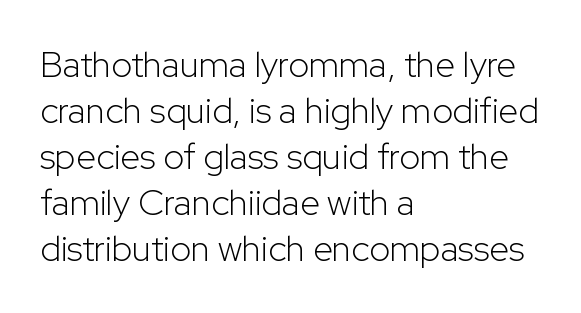
{"serif": "no", "italic": "no", "bold": "no", "weight": "light", "width": "normal", "stroke_contrast": "low", "x_height": "medium", "monospaced": "no", "underline": "no", "align": "left", "line_spacing": "normal", "line_spacing_ratio": 1.28, "letter_spacing": "normal", "letter_spacing_em": 0.0, "glyph_px": 36}
